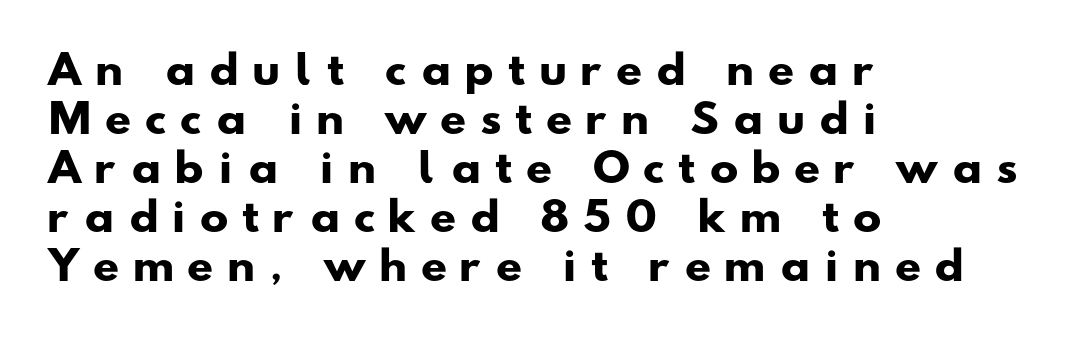
The image shows 38 px heavy, wide sans-serif type; set left-aligned, normal line spacing (1.29x), unusually wide letter spacing (+0.41 em), not underlined; low stroke contrast and a small x-height.
